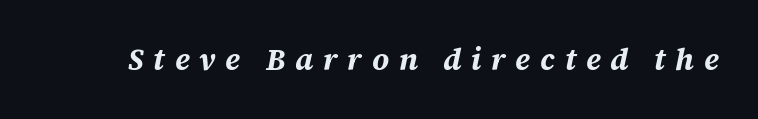
The image shows 30 px bold type, italic (leaning right); set unusually wide letter spacing (+0.32 em), not underlined; medium stroke contrast and a large x-height.
